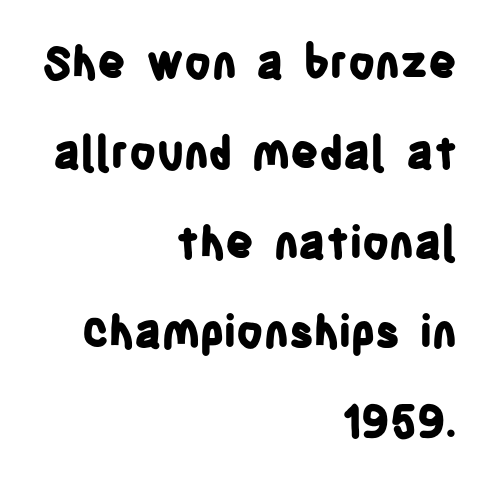
Letterform terminals end flat and unadorned throughout the passage. The passage shown is emphatically bold. Line endings align vertically; line beginnings do not. Compared with typical body copy, the letter spacing here is the same. The letters stand upright; this is a roman face.
